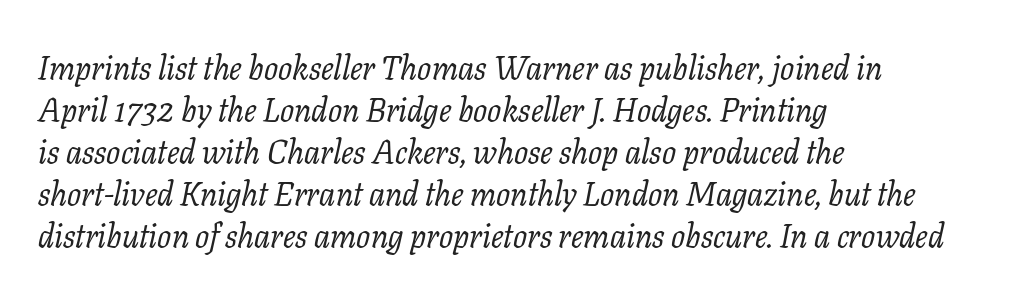
{"serif": "yes", "italic": "yes", "lean": "right", "slant_degrees": 11, "bold": "no", "weight": "regular", "width": "normal", "stroke_contrast": "low", "x_height": "medium", "monospaced": "no", "underline": "no", "align": "left", "line_spacing": "normal", "line_spacing_ratio": 1.27, "letter_spacing": "normal", "letter_spacing_em": 0.0, "glyph_px": 33}
